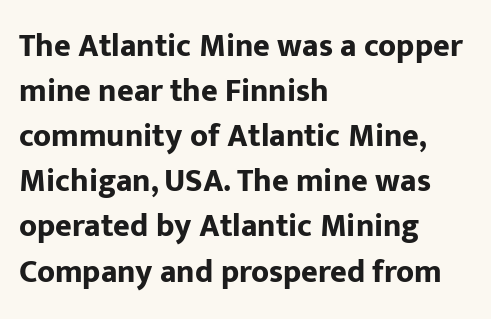
The image shows 32 px bold sans-serif type, upright; set left-aligned, normal line spacing (1.41x), normal letter spacing, not underlined; low stroke contrast and a medium x-height.
